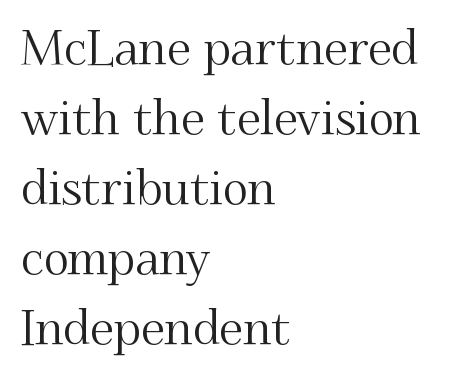
Q: Is the text italic (slanted)? A: No, it is upright.
Q: Is the typeface a serif or a sans-serif typeface? A: Serif.
Q: Is the text underlined? A: No.
Q: How is the paragraph aligned? A: Left-aligned.
Q: Is the spacing between letters normal or unusually wide? A: Normal.
Q: Is the spacing between lines tight, normal or loose? A: Normal.
Q: Width (condensed, normal, or wide)? A: Normal.
Q: Stroke contrast? A: Medium.
Q: x-height? A: Small.
Q: Monospaced? A: No.
